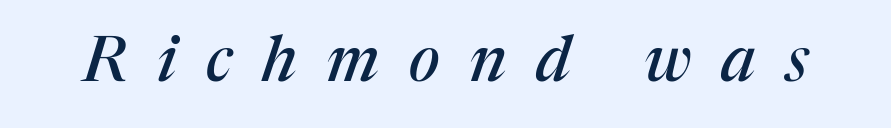
The image shows 63 px serif type, italic (leaning right); set unusually wide letter spacing (+0.47 em), not underlined; medium stroke contrast and a medium x-height.
